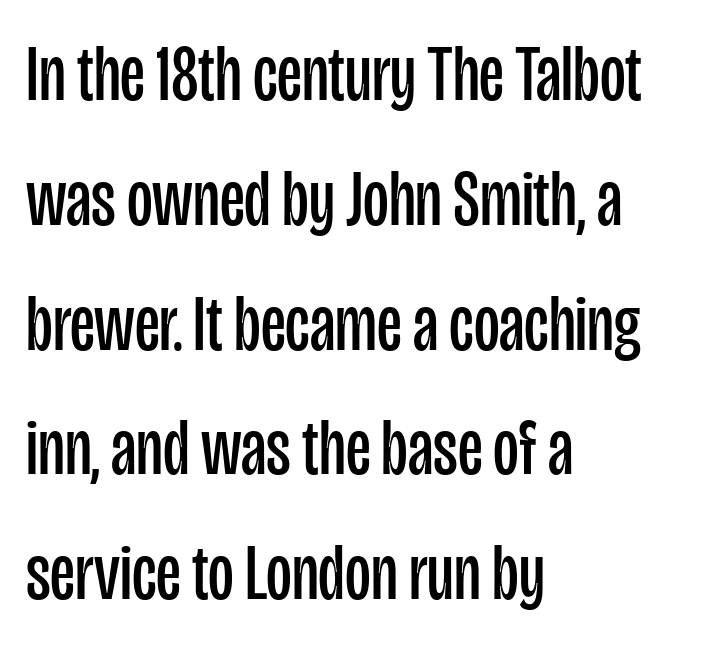
{"serif": "no", "italic": "no", "bold": "no", "weight": "regular", "width": "condensed", "stroke_contrast": "low", "x_height": "large", "monospaced": "no", "underline": "no", "align": "left", "line_spacing": "normal", "line_spacing_ratio": 1.58, "letter_spacing": "normal", "letter_spacing_em": 0.0, "glyph_px": 79}
